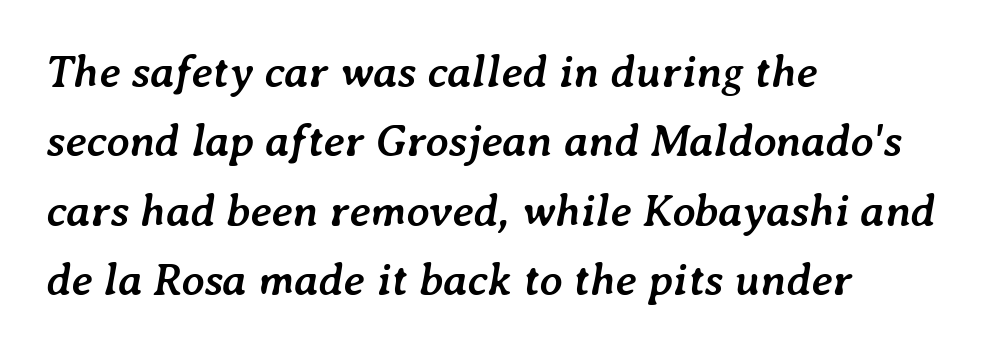
The font's italic variant was chosen for this text. The passage is arranged the way most books set body copy — flush left. This sample has the flowing, uneven cadence of proportional lettering. Tracking here is standard; glyphs follow each other at the usual distance.
